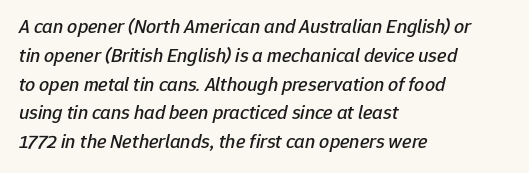
{"italic": "yes", "lean": "right", "slant_degrees": 12, "underline": "no", "align": "left", "line_spacing": "normal", "line_spacing_ratio": 1.44, "letter_spacing": "normal", "letter_spacing_em": 0.0, "glyph_px": 20}
